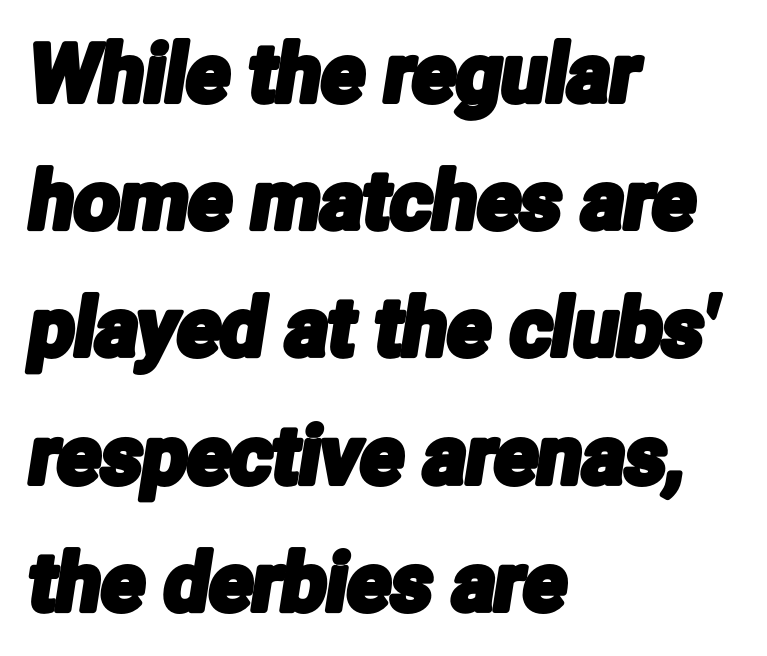
The image shows 80 px condensed sans-serif type; set left-aligned, normal line spacing (1.59x), normal letter spacing, not underlined; low stroke contrast and a medium x-height.
